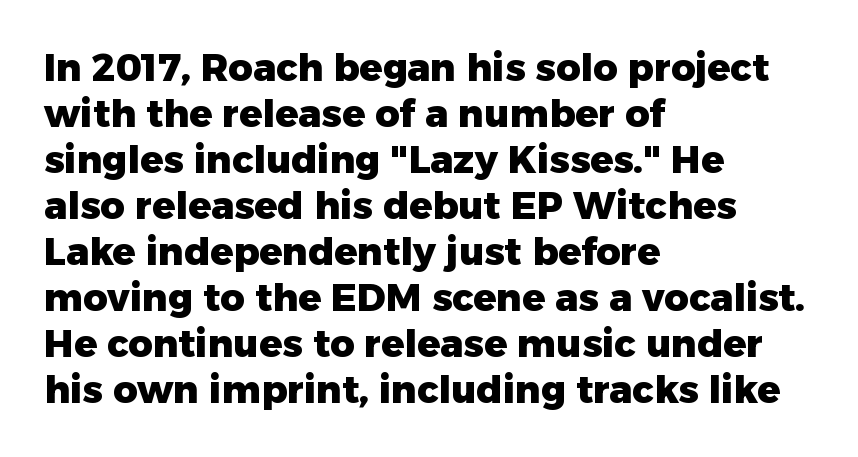
The image shows 38 px heavy sans-serif type, upright; set left-aligned, line spacing 1.21x, normal letter spacing, not underlined; low stroke contrast and a medium x-height.
